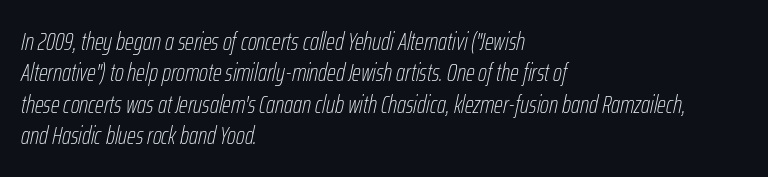
No word sits above an underline. On a weight scale, this lands at 450 or below. Italic: yes, the glyphs are oblique. Leading: standard. Each word holds together tightly as a unit, with standard inter-letter gaps.
